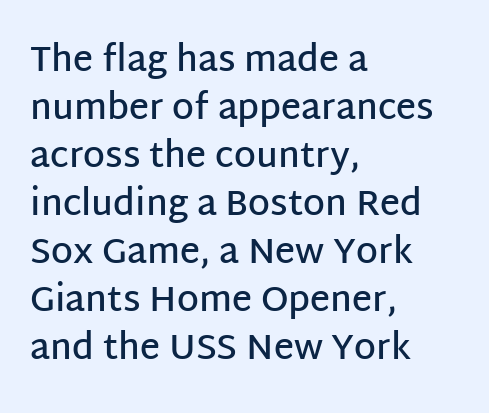
Q: Is the text bold? A: Semi-bold.
Q: Is the text italic (slanted)? A: No, it is upright.
Q: Is the typeface a serif or a sans-serif typeface? A: Sans-serif.
Q: Is the text underlined? A: No.
Q: How is the paragraph aligned? A: Left-aligned.
Q: Is the spacing between letters normal or unusually wide? A: Normal.
Q: Is the spacing between lines tight, normal or loose? A: Normal.
Q: Width (condensed, normal, or wide)? A: Normal.
Q: Stroke contrast? A: Low.
Q: x-height? A: Large.
Q: Monospaced? A: No.
